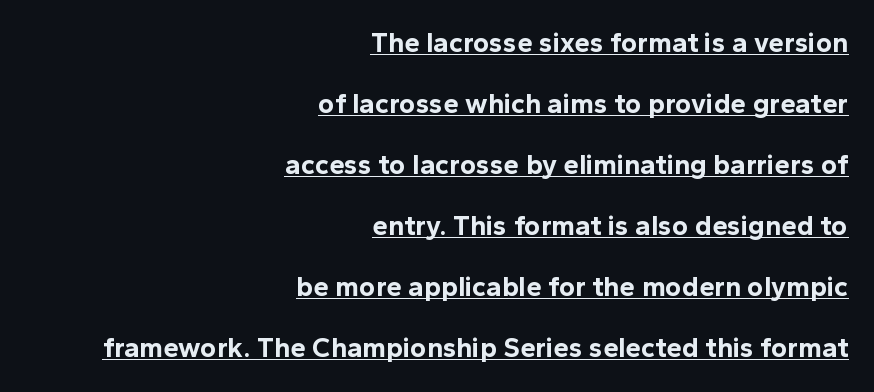
In terms of posture, this sample is upright. Do the characters align in a grid? No, the font is proportional. Notice how a bar underscores the lettering throughout. Caption: standard tracking, unaltered. Type style note: lacks serifs. Notice the wide empty band between every row — that's loose leading.
